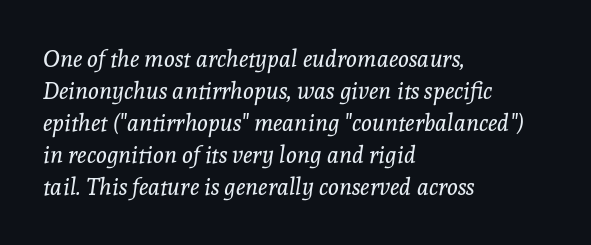
Q: Is the text bold? A: No.
Q: Is the text italic (slanted)? A: Yes, it leans right by about 8 degrees.
Q: Is the text underlined? A: No.
Q: How is the paragraph aligned? A: Left-aligned.
Q: Is the spacing between letters normal or unusually wide? A: Normal.
Q: Is the spacing between lines tight, normal or loose? A: Normal.
